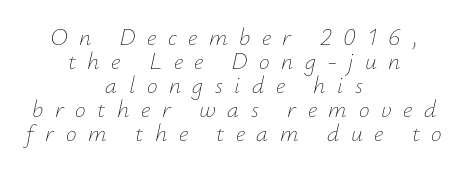
Q: Is the text bold? A: No.
Q: Is the text italic (slanted)? A: Yes, it leans right by about 12 degrees.
Q: Is the text underlined? A: No.
Q: How is the paragraph aligned? A: Centered.
Q: Is the spacing between letters normal or unusually wide? A: Unusually wide.
Q: Is the spacing between lines tight, normal or loose? A: Tight.
